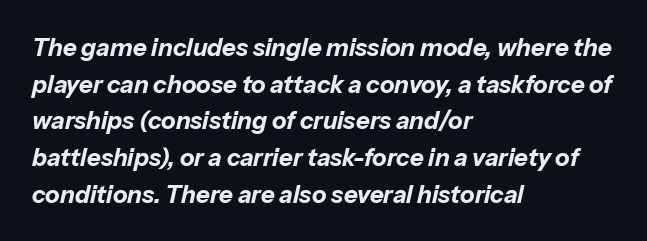
The specimen omits any rule beneath the text block's lines. Here the glyphs are tracked normally, forming tight word shapes. A typesetter would call this leading conventional body-copy spacing. The font is running at its bold setting. The lines are quadded left.
